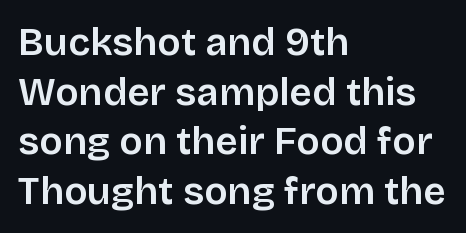
The image shows 39 px semibold sans-serif type, upright; set left-aligned, normal line spacing (1.27x), normal letter spacing, not underlined; low stroke contrast and a large x-height.
